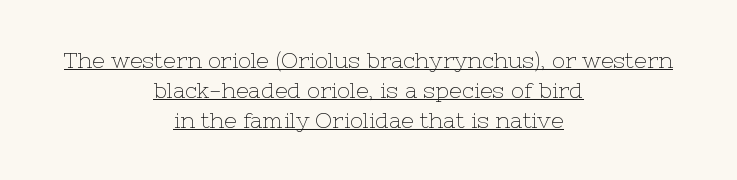
No heavy texture on the line: the type isn't bold. Nothing unusual about the tracking: characters are spaced as the font intends. A typesetter would call this leading conventional body-copy spacing. The whitespace from short lines is split evenly between both sides.
